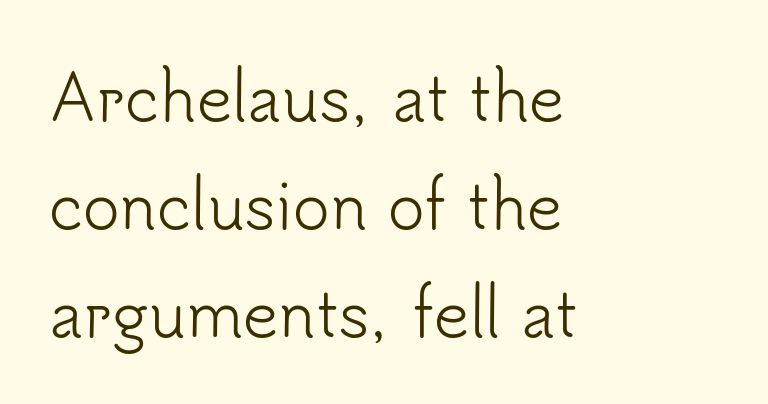
The image shows 62 px light sans-serif type, upright; set left-aligned, line spacing 1.74x, normal letter spacing, not underlined; low stroke contrast and a small x-height.
